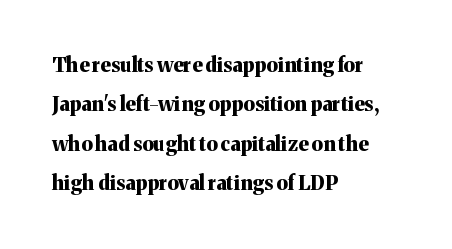
{"italic": "no", "bold": "yes", "underline": "no", "align": "left", "line_spacing": "loose", "line_spacing_ratio": 1.97, "letter_spacing": "normal", "letter_spacing_em": 0.0, "glyph_px": 20}
